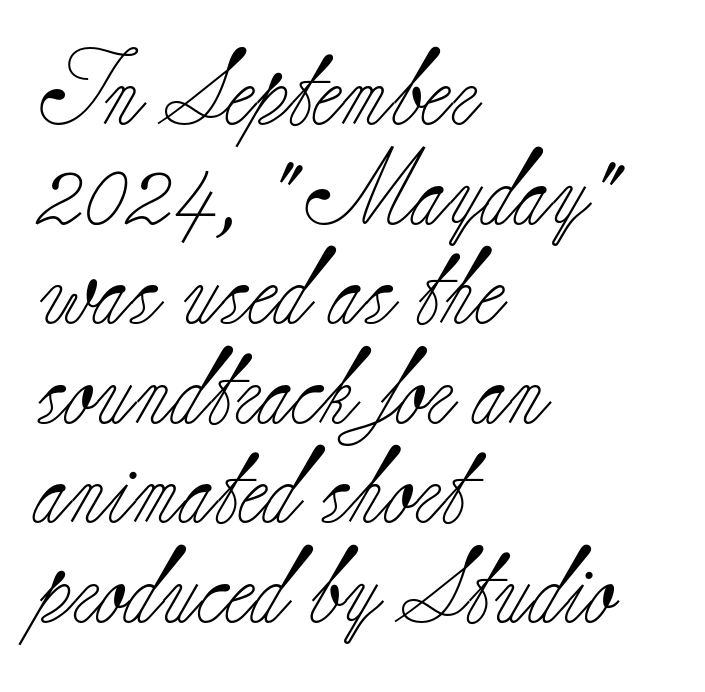
The weight would be labelled regular, book, light, or lighter still. Normally led — the rows are evenly, conventionally spaced. A typesetter would label this face a serif. Spacing verdict: proportional, widths tailored to each character. Teacher's note: observe the even left margin — that is flush-left alignment.
